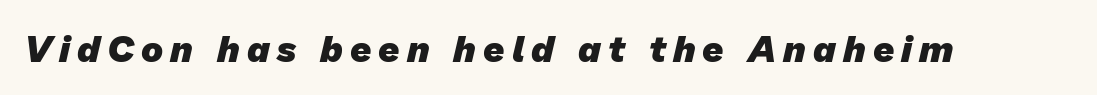
{"serif": "no", "bold": "yes", "weight": "heavy", "width": "normal", "stroke_contrast": "low", "x_height": "medium", "monospaced": "no", "underline": "no", "glyph_px": 37}
